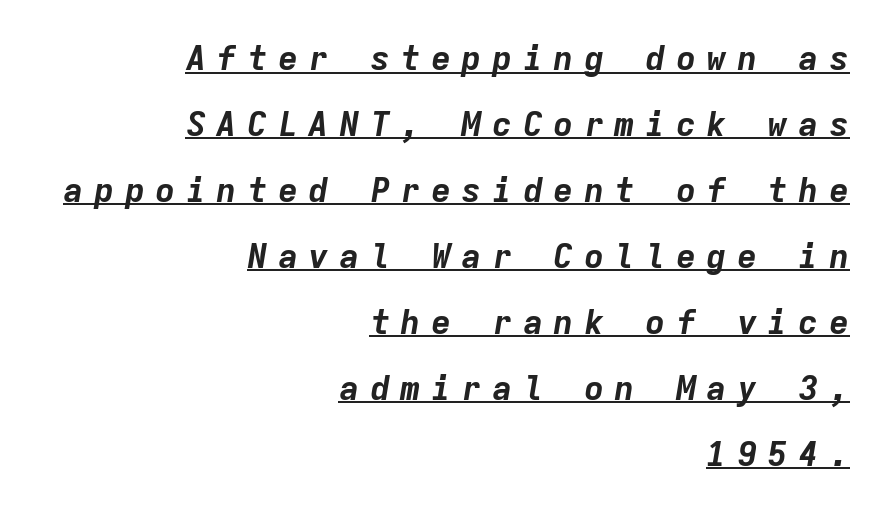
{"italic": "yes", "lean": "right", "slant_degrees": 9, "bold": "yes", "weight": "bold", "width": "normal", "stroke_contrast": "low", "x_height": "medium", "monospaced": "yes", "underline": "yes", "align": "right", "line_spacing": "loose", "line_spacing_ratio": 1.94, "letter_spacing": "wide", "letter_spacing_em": 0.3, "glyph_px": 34}
